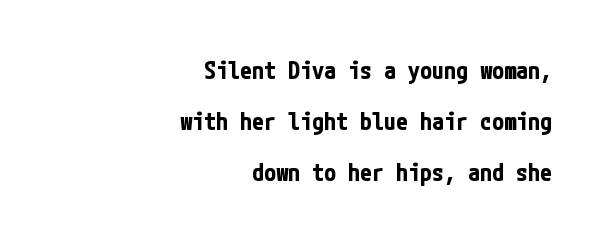
Q: Is the text bold? A: Yes.
Q: Is the text italic (slanted)? A: No, it is upright.
Q: Is the text underlined? A: No.
Q: How is the paragraph aligned? A: Right-aligned.
Q: Is the spacing between letters normal or unusually wide? A: Normal.
Q: Is the spacing between lines tight, normal or loose? A: Loose.
